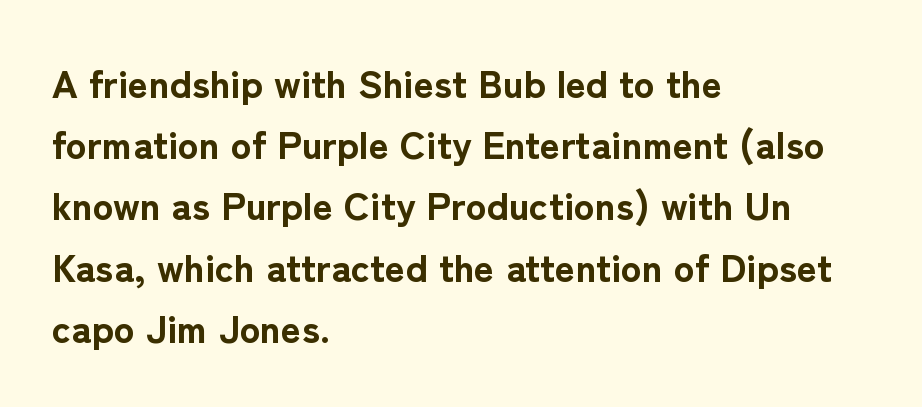
Q: Is the text bold? A: Yes.
Q: Is the text italic (slanted)? A: No, it is upright.
Q: Is the typeface a serif or a sans-serif typeface? A: Sans-serif.
Q: Is the text underlined? A: No.
Q: How is the paragraph aligned? A: Left-aligned.
Q: Is the spacing between letters normal or unusually wide? A: Normal.
Q: Is the spacing between lines tight, normal or loose? A: Normal.
Q: Width (condensed, normal, or wide)? A: Normal.
Q: Stroke contrast? A: Low.
Q: x-height? A: Medium.
Q: Monospaced? A: No.
